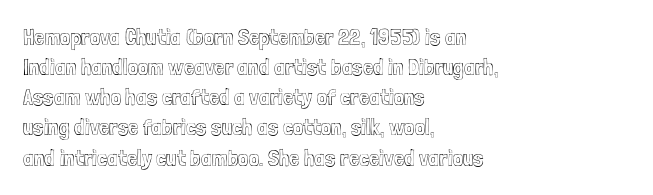
{"italic": "no", "underline": "no", "align": "left", "line_spacing": "normal", "line_spacing_ratio": 1.31, "letter_spacing": "normal", "letter_spacing_em": 0.0, "glyph_px": 23}
